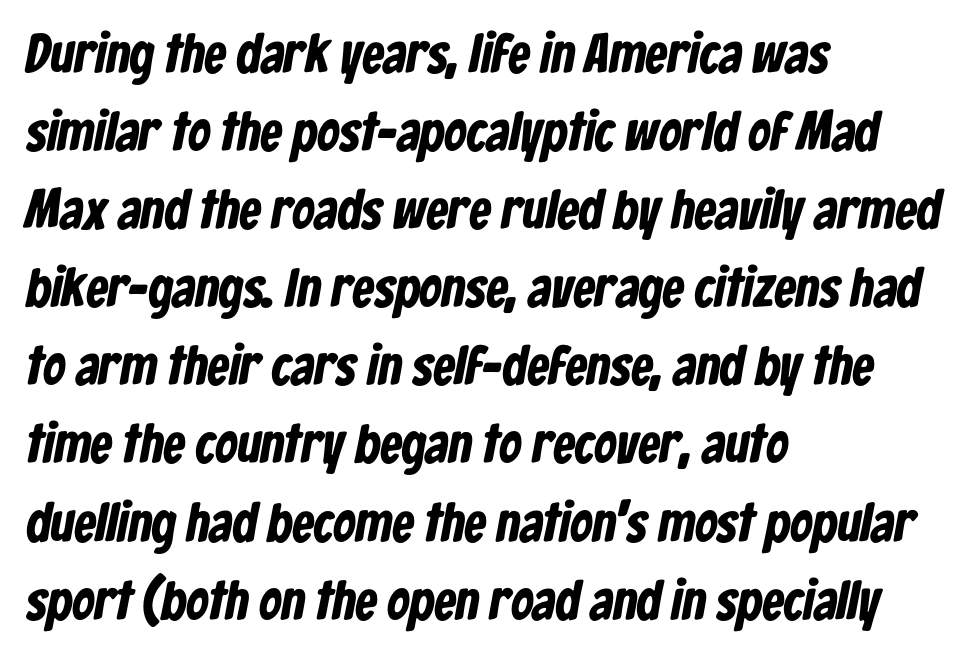
If you drew a ruler down the left edge, every line would touch it. What weight is shown? A full bold with thick strokes. Compared with typical paragraphs, the rows here are spaced about the same. A sans-serif font was chosen for this passage. The gaps between neighbouring characters are ordinary and unremarkable. A typesetter would call this proportional, since set widths differ per character.
